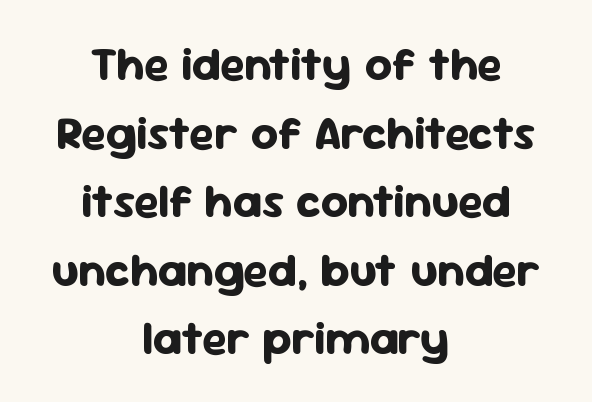
Q: Is the text bold? A: Yes.
Q: Is the text italic (slanted)? A: No, it is upright.
Q: Is the typeface a serif or a sans-serif typeface? A: Sans-serif.
Q: Is the text underlined? A: No.
Q: How is the paragraph aligned? A: Centered.
Q: Is the spacing between letters normal or unusually wide? A: Normal.
Q: Is the spacing between lines tight, normal or loose? A: Normal.
Q: Width (condensed, normal, or wide)? A: Normal.
Q: Stroke contrast? A: Low.
Q: x-height? A: Medium.
Q: Monospaced? A: No.
